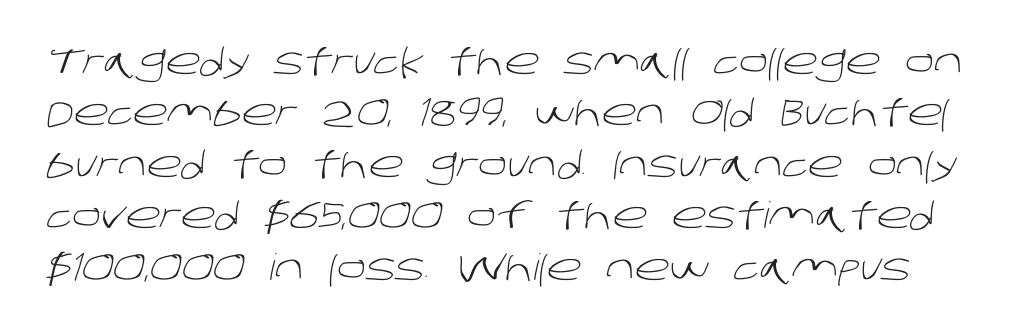
{"serif": "no", "bold": "no", "weight": "light", "width": "normal", "stroke_contrast": "low", "x_height": "large", "monospaced": "no", "underline": "no", "line_spacing": "normal", "line_spacing_ratio": 1.43, "letter_spacing": "normal", "letter_spacing_em": 0.0, "glyph_px": 36}
